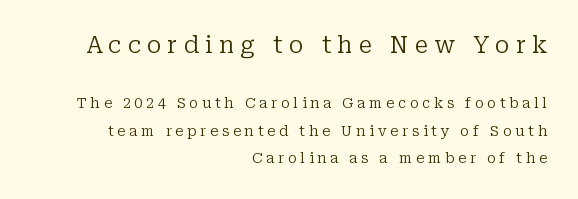
You get the large type first, then a drop to smaller type. In terms of letterspacing, this is a distinctly airy, spread setting. Descender tails drop into unmarked territory. Upright lettering throughout. Successive baselines arrive slowly, with a big drop between each. The face looks like a standard text weight, possibly lighter.
